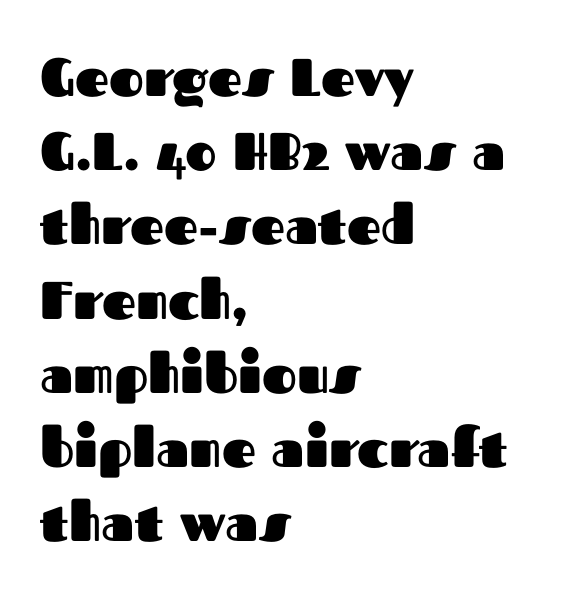
{"serif": "no", "italic": "no", "bold": "yes", "weight": "heavy", "width": "normal", "stroke_contrast": "medium", "x_height": "medium", "monospaced": "no", "underline": "no", "align": "left", "line_spacing": "normal", "line_spacing_ratio": 1.4, "letter_spacing": "normal", "letter_spacing_em": 0.0, "glyph_px": 53}
